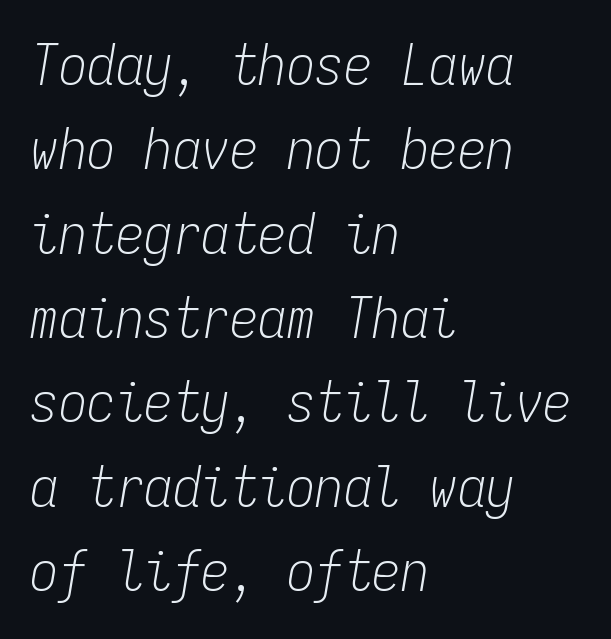
{"italic": "yes", "lean": "right", "slant_degrees": 9, "bold": "no", "weight": "light", "width": "condensed", "stroke_contrast": "low", "x_height": "medium", "monospaced": "yes", "underline": "no", "align": "left", "line_spacing": "normal", "line_spacing_ratio": 1.48, "letter_spacing": "normal", "letter_spacing_em": 0.0, "glyph_px": 57}
